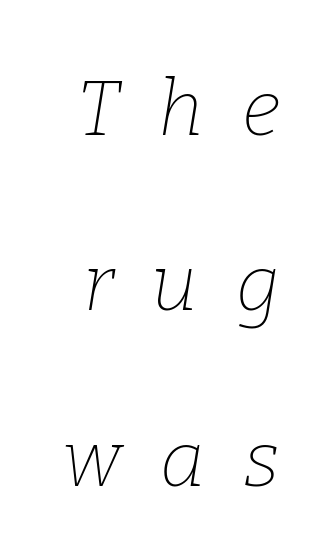
Q: Is the text bold? A: No.
Q: Is the text italic (slanted)? A: Yes, it leans right by about 9 degrees.
Q: Is the typeface a serif or a sans-serif typeface? A: Serif.
Q: Is the text underlined? A: No.
Q: How is the paragraph aligned? A: Right-aligned.
Q: Is the spacing between letters normal or unusually wide? A: Unusually wide.
Q: Is the spacing between lines tight, normal or loose? A: Loose.
Q: Width (condensed, normal, or wide)? A: Normal.
Q: Stroke contrast? A: Low.
Q: x-height? A: Medium.
Q: Monospaced? A: No.
